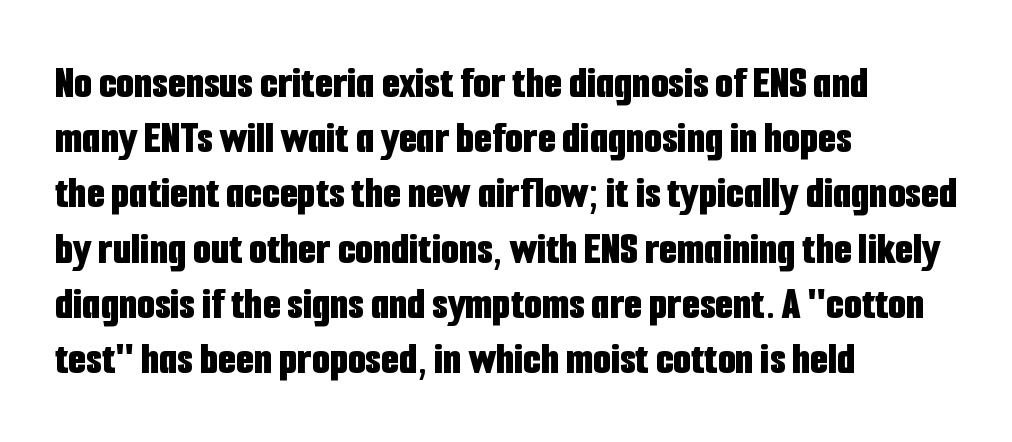
{"serif": "no", "italic": "no", "bold": "yes", "weight": "bold", "width": "condensed", "stroke_contrast": "low", "x_height": "medium", "monospaced": "no", "underline": "no", "align": "left", "line_spacing_ratio": 1.2, "letter_spacing": "normal", "letter_spacing_em": 0.0, "glyph_px": 46}
